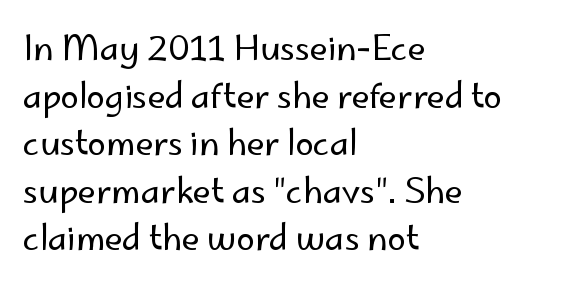
Q: Is the text bold? A: No.
Q: Is the text italic (slanted)? A: No, it is upright.
Q: Is the typeface a serif or a sans-serif typeface? A: Sans-serif.
Q: Is the text underlined? A: No.
Q: How is the paragraph aligned? A: Left-aligned.
Q: Is the spacing between letters normal or unusually wide? A: Normal.
Q: Is the spacing between lines tight, normal or loose? A: Normal.
Q: Width (condensed, normal, or wide)? A: Normal.
Q: Stroke contrast? A: Low.
Q: x-height? A: Small.
Q: Monospaced? A: No.
